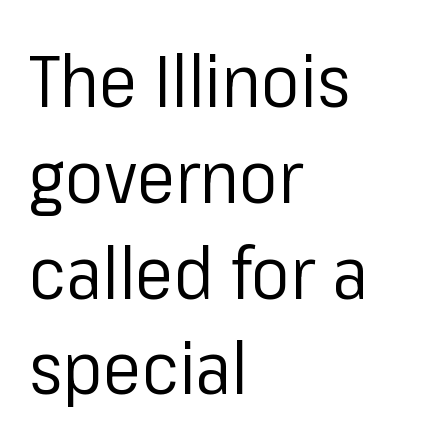
Q: Is the text bold? A: No.
Q: Is the text italic (slanted)? A: No, it is upright.
Q: Is the typeface a serif or a sans-serif typeface? A: Sans-serif.
Q: Is the text underlined? A: No.
Q: How is the paragraph aligned? A: Left-aligned.
Q: Is the spacing between letters normal or unusually wide? A: Normal.
Q: Is the spacing between lines tight, normal or loose? A: Normal.
Q: Width (condensed, normal, or wide)? A: Normal.
Q: Stroke contrast? A: Low.
Q: x-height? A: Medium.
Q: Monospaced? A: No.
